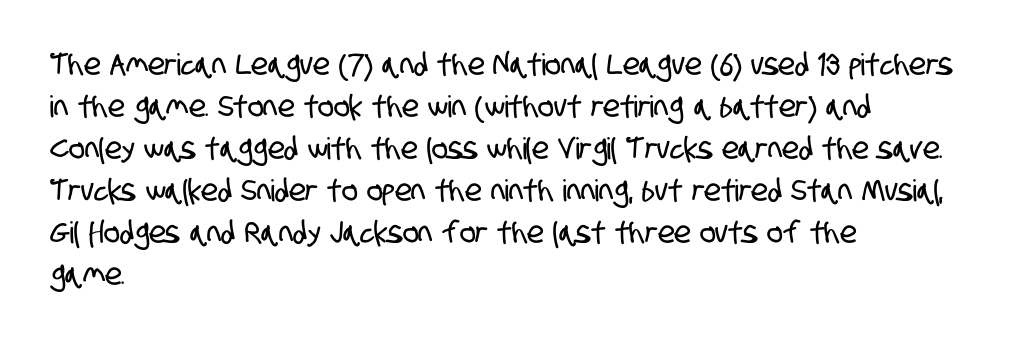
The image shows 30 px condensed sans-serif type; set left-aligned, normal line spacing (1.4x), normal letter spacing, not underlined; low stroke contrast and a large x-height.
